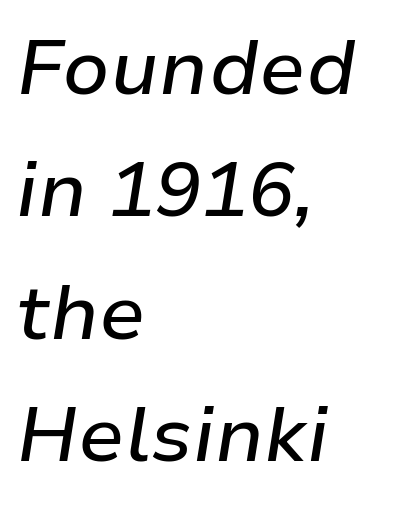
{"italic": "yes", "lean": "right", "slant_degrees": 9, "width": "normal", "stroke_contrast": "low", "x_height": "medium", "monospaced": "no", "underline": "no", "align": "left", "line_spacing": "normal", "line_spacing_ratio": 1.59, "letter_spacing": "normal", "letter_spacing_em": 0.0, "glyph_px": 77}
